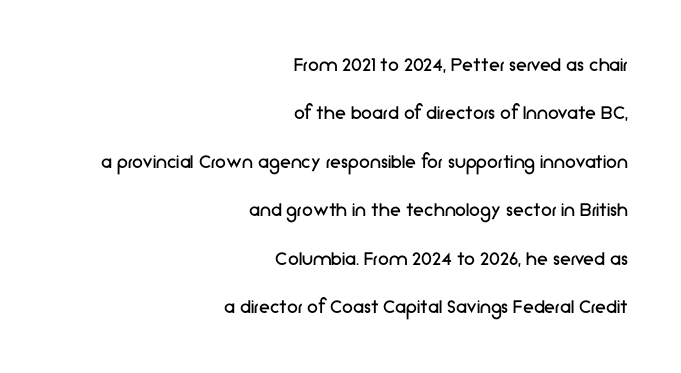
Compared with typical body copy, the letter spacing here is the same. Think standard paragraph weight, or any step lighter than that. The compositor pushed each line to the right boundary. Check the space under the baseline: it is left empty. Reading down the column, the eye jumps a long way to each next line. You can tell it's not italic because the verticals are truly vertical.
